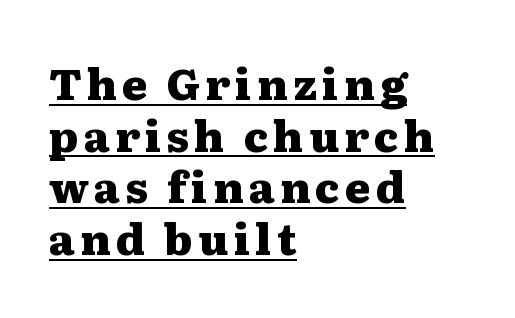
A typesetter would mark this as roman, not italic. You can tell from the footed stems that serif type was used. Heavy, bold letterforms. Reading down the block, your eye returns to a fixed left position each line. These lines are rendered in a variable-pitch font. Is there an underline? Yes — a line sits under the letters.
